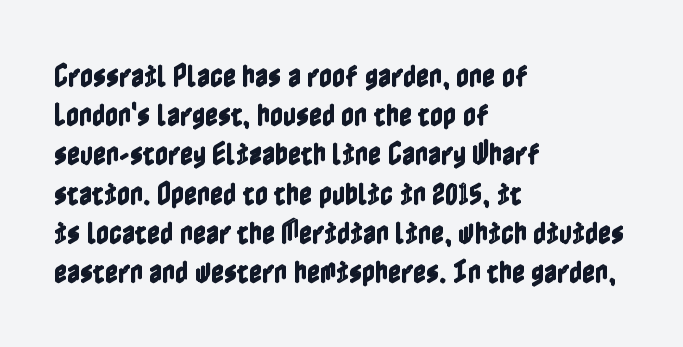
The foot of each line stays bare and open. Upright lettering throughout. Characters follow at the spacing the type designer built in. Line spacing here is normal.
